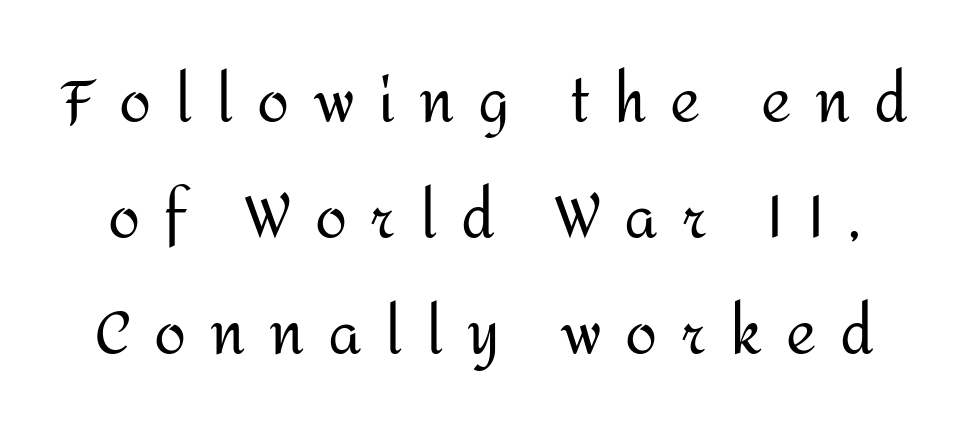
The characters display no serif detailing; their extremities are plain. Clear beneath every line of the passage. Stroke thickness stays within the range of a standard reading face or lighter. You could only call the tracking loose — the letters float apart. A roman cut, with each character standing at attention.
